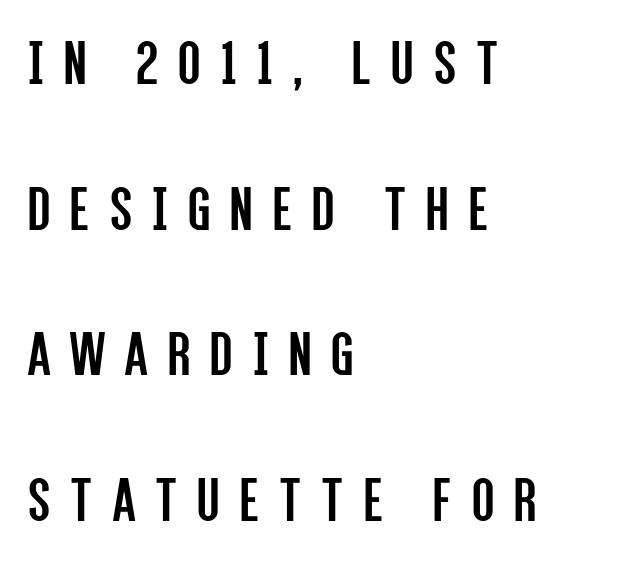
Q: Is the text bold? A: No.
Q: Is the text italic (slanted)? A: No, it is upright.
Q: Is the typeface a serif or a sans-serif typeface? A: Sans-serif.
Q: Is the text underlined? A: No.
Q: How is the paragraph aligned? A: Left-aligned.
Q: Is the spacing between letters normal or unusually wide? A: Unusually wide.
Q: Is the spacing between lines tight, normal or loose? A: Loose.
Q: Width (condensed, normal, or wide)? A: Condensed.
Q: Stroke contrast? A: Low.
Q: x-height? A: Large.
Q: Monospaced? A: No.
